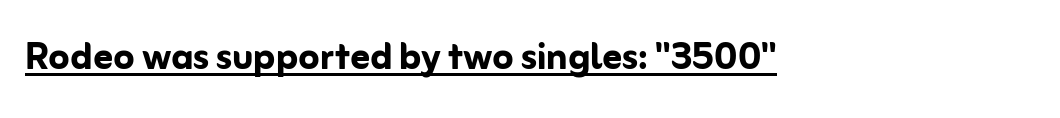
The image shows 48 px semibold sans-serif type, upright; set left-aligned, normal letter spacing, underlined; low stroke contrast and a medium x-height.
